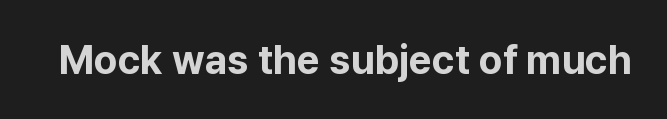
Q: Is the text bold? A: Yes.
Q: Is the text italic (slanted)? A: No, it is upright.
Q: Is the typeface a serif or a sans-serif typeface? A: Sans-serif.
Q: Is the text underlined? A: No.
Q: Is the spacing between letters normal or unusually wide? A: Normal.
Q: Width (condensed, normal, or wide)? A: Normal.
Q: Stroke contrast? A: Low.
Q: x-height? A: Medium.
Q: Monospaced? A: No.
